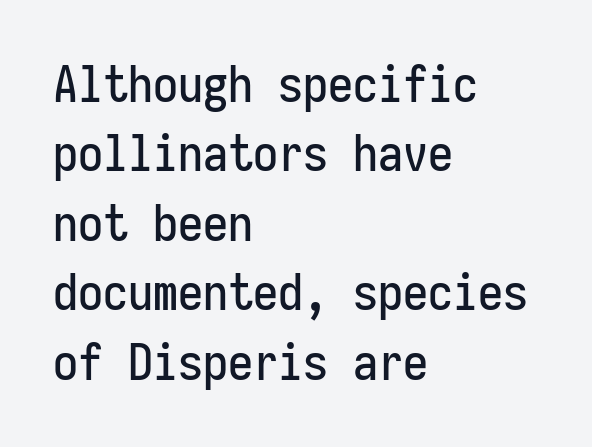
Q: Is the text italic (slanted)? A: No, it is upright.
Q: Is the typeface a serif or a sans-serif typeface? A: Sans-serif.
Q: Is the text underlined? A: No.
Q: How is the paragraph aligned? A: Left-aligned.
Q: Is the spacing between letters normal or unusually wide? A: Normal.
Q: Is the spacing between lines tight, normal or loose? A: Normal.
Q: Width (condensed, normal, or wide)? A: Condensed.
Q: Stroke contrast? A: Low.
Q: x-height? A: Medium.
Q: Monospaced? A: Yes.
